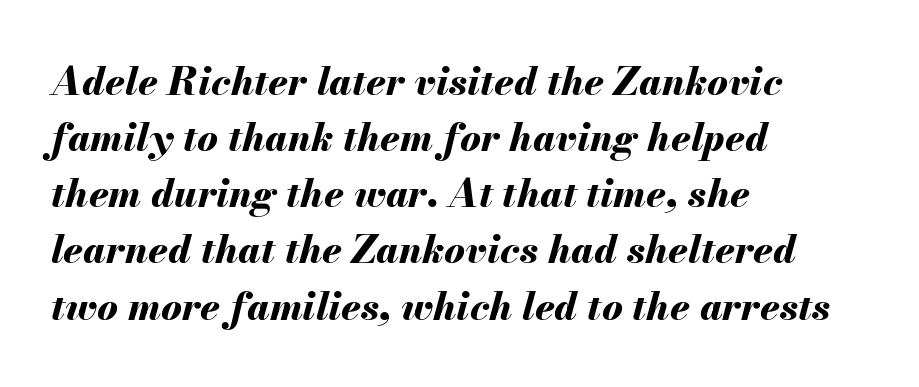
The image shows 39 px bold type, italic (leaning right); set left-aligned, normal line spacing (1.44x), normal letter spacing, not underlined; medium stroke contrast and a small x-height.
